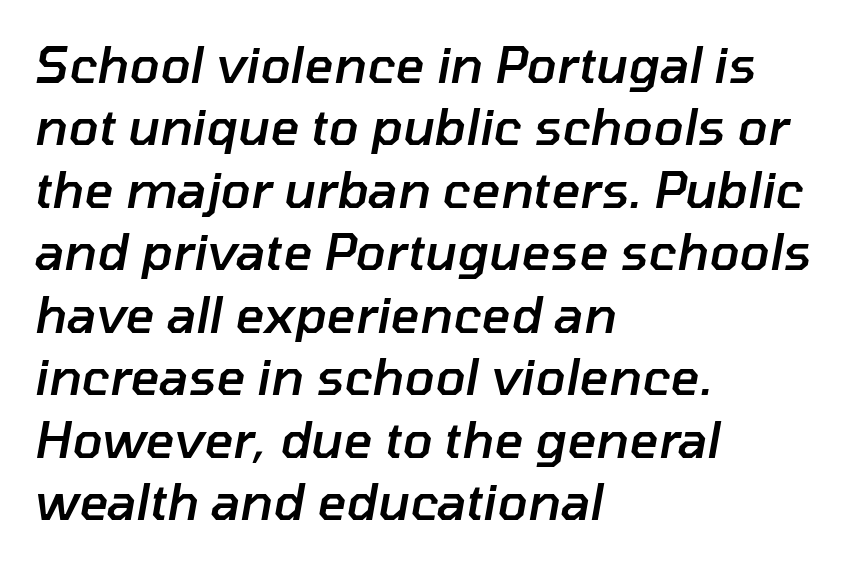
Q: Is the text bold? A: Semi-bold.
Q: Is the text italic (slanted)? A: Yes, it leans right by about 10 degrees.
Q: Is the text underlined? A: No.
Q: How is the paragraph aligned? A: Left-aligned.
Q: Is the spacing between letters normal or unusually wide? A: Normal.
Q: Is the spacing between lines tight, normal or loose? A: Normal.
Q: Width (condensed, normal, or wide)? A: Normal.
Q: Stroke contrast? A: Low.
Q: x-height? A: Medium.
Q: Monospaced? A: No.
